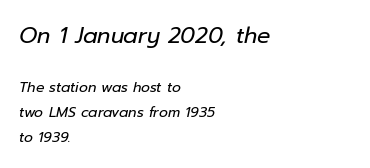
The image shows 22 px text type, italic (leaning right); set left-aligned, line spacing 1.79x, normal letter spacing, not underlined; the first (top) block is 1.57x larger.
